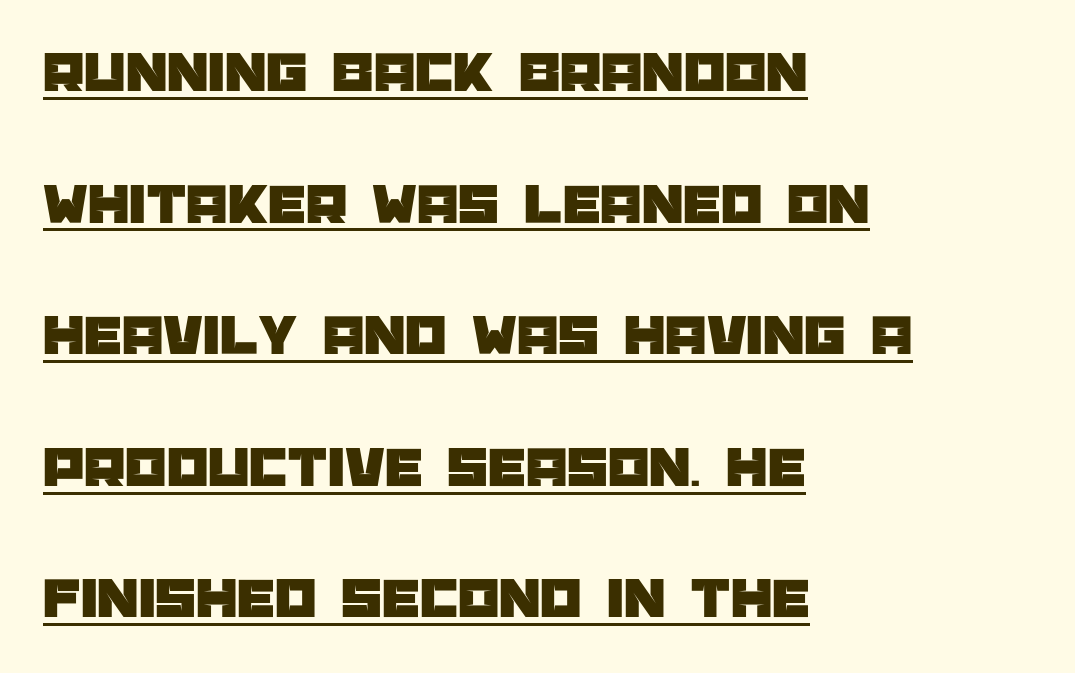
These lines stand farther apart than default settings would place them. Is there any slant? The stems are plumb. Looks like regular typesetting: each glyph gets only the width it needs. Caption: standard tracking, unaltered. Underlining? Definitely there.
